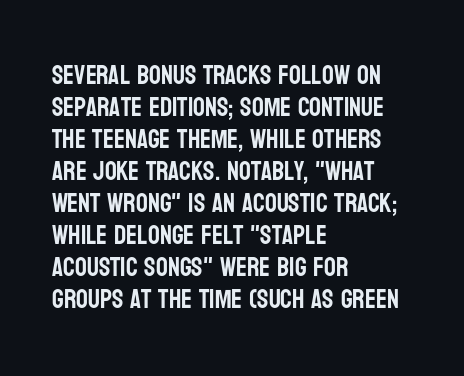
{"italic": "no", "underline": "no", "align": "left", "line_spacing_ratio": 1.23, "letter_spacing": "normal", "letter_spacing_em": 0.0, "glyph_px": 26}
